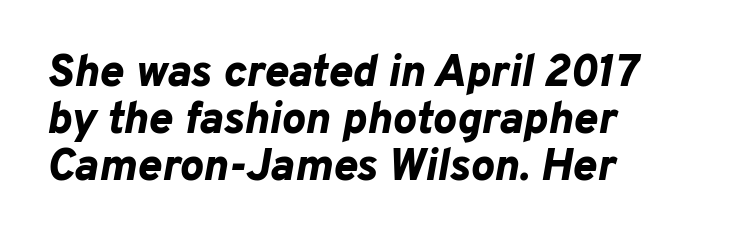
The image shows 45 px bold type, italic (leaning right); set left-aligned, tight line spacing (1.04x), normal letter spacing, not underlined; low stroke contrast and a medium x-height.
